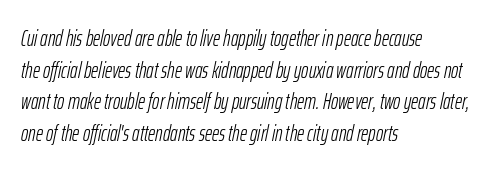
Q: Is the text bold? A: No.
Q: Is the text italic (slanted)? A: Yes, it leans right by about 12 degrees.
Q: Is the text underlined? A: No.
Q: How is the paragraph aligned? A: Left-aligned.
Q: Is the spacing between letters normal or unusually wide? A: Normal.
Q: Is the spacing between lines tight, normal or loose? A: Normal.
